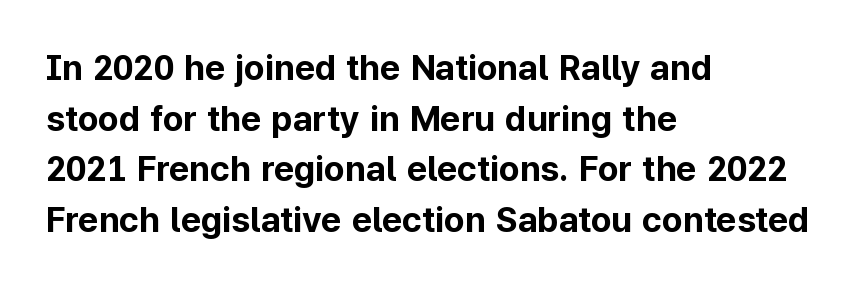
Q: Is the text bold? A: Yes.
Q: Is the text italic (slanted)? A: No, it is upright.
Q: Is the typeface a serif or a sans-serif typeface? A: Sans-serif.
Q: Is the text underlined? A: No.
Q: How is the paragraph aligned? A: Left-aligned.
Q: Is the spacing between letters normal or unusually wide? A: Normal.
Q: Is the spacing between lines tight, normal or loose? A: Normal.
Q: Width (condensed, normal, or wide)? A: Normal.
Q: Stroke contrast? A: Low.
Q: x-height? A: Medium.
Q: Monospaced? A: No.
